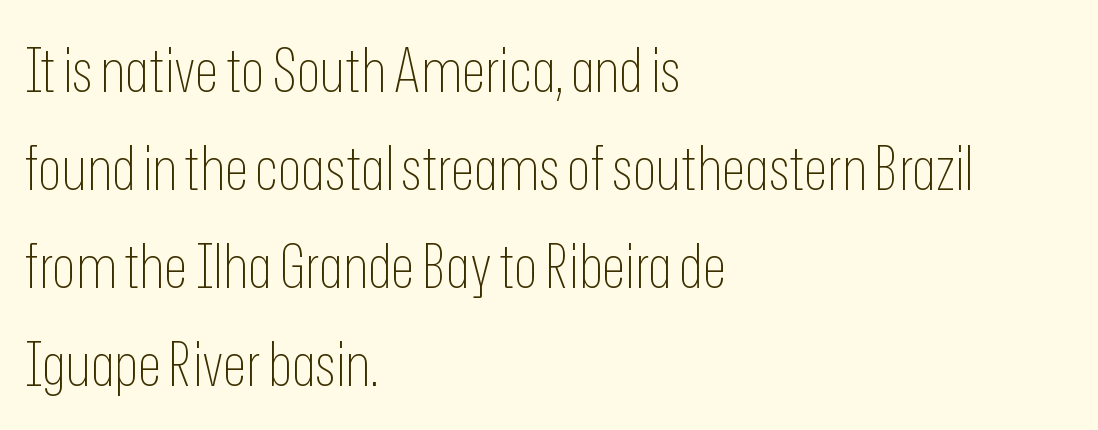
Q: Is the text bold? A: No.
Q: Is the text italic (slanted)? A: No, it is upright.
Q: Is the typeface a serif or a sans-serif typeface? A: Sans-serif.
Q: Is the text underlined? A: No.
Q: How is the paragraph aligned? A: Left-aligned.
Q: Is the spacing between letters normal or unusually wide? A: Normal.
Q: Is the spacing between lines tight, normal or loose? A: Normal.
Q: Width (condensed, normal, or wide)? A: Condensed.
Q: Stroke contrast? A: Low.
Q: x-height? A: Medium.
Q: Monospaced? A: No.
